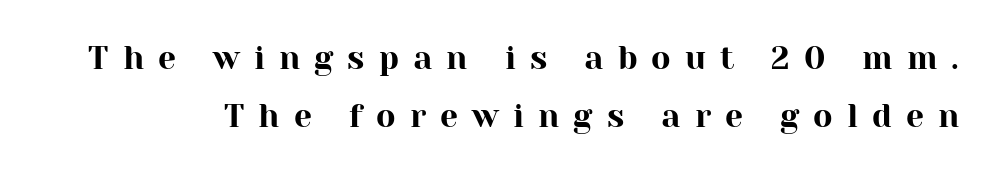
Q: Is the text italic (slanted)? A: No, it is upright.
Q: Is the typeface a serif or a sans-serif typeface? A: Serif.
Q: Is the text underlined? A: No.
Q: Is the spacing between letters normal or unusually wide? A: Unusually wide.
Q: Width (condensed, normal, or wide)? A: Normal.
Q: Stroke contrast? A: High.
Q: x-height? A: Medium.
Q: Monospaced? A: No.
